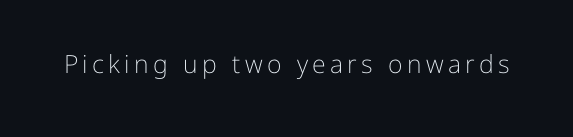
Q: Is the text bold? A: No.
Q: Is the text italic (slanted)? A: No, it is upright.
Q: Is the text underlined? A: No.
